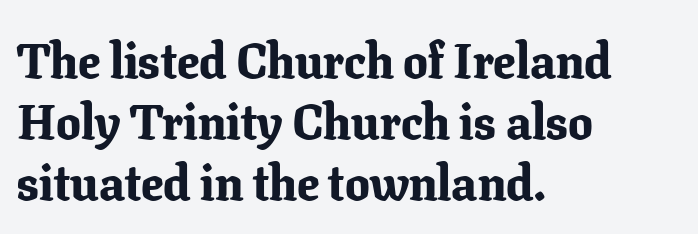
The image shows 49 px bold serif type, upright; set left-aligned, normal line spacing (1.25x), normal letter spacing, not underlined; low stroke contrast and a medium x-height.
